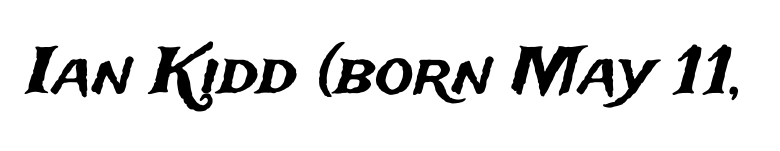
In terms of letterform style, serifs are entirely absent. Short note: letters normally spaced. Type without underlining. Character widths vary here, with narrow letters taking less room than wide ones.
